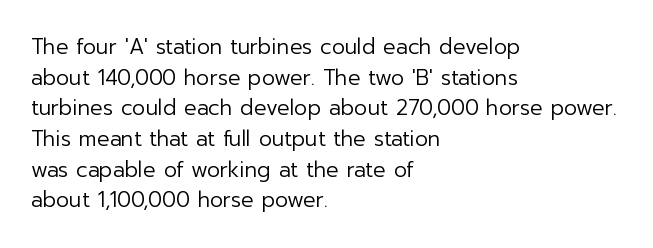
{"italic": "no", "bold": "no", "underline": "no", "align": "left", "line_spacing": "normal", "line_spacing_ratio": 1.46, "letter_spacing": "normal", "letter_spacing_em": 0.0, "glyph_px": 21}
